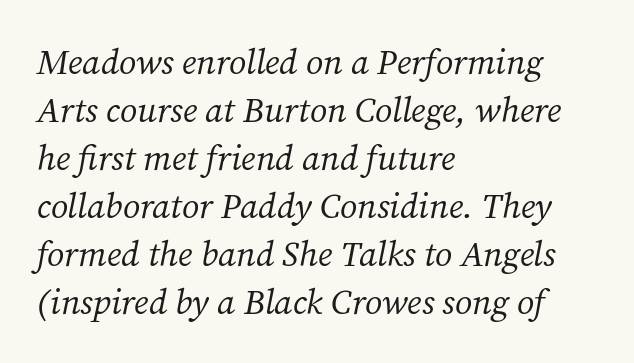
Q: Is the text bold? A: No.
Q: Is the text italic (slanted)? A: Yes, it leans right by about 12 degrees.
Q: Is the typeface a serif or a sans-serif typeface? A: Serif.
Q: Is the text underlined? A: No.
Q: How is the paragraph aligned? A: Left-aligned.
Q: Is the spacing between letters normal or unusually wide? A: Normal.
Q: Is the spacing between lines tight, normal or loose? A: Normal.
Q: Width (condensed, normal, or wide)? A: Normal.
Q: Stroke contrast? A: Medium.
Q: x-height? A: Medium.
Q: Monospaced? A: No.
